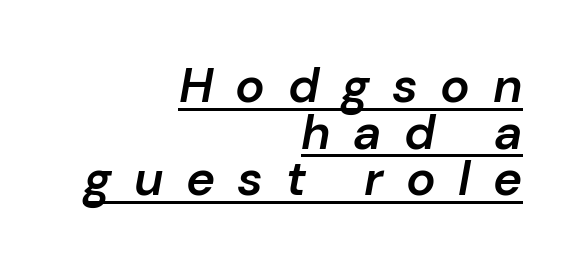
{"italic": "yes", "lean": "right", "slant_degrees": 10, "bold": "semi", "weight": "semibold", "width": "normal", "stroke_contrast": "low", "x_height": "medium", "monospaced": "no", "underline": "yes", "align": "right", "line_spacing": "tight", "line_spacing_ratio": 0.95, "letter_spacing": "wide", "letter_spacing_em": 0.46, "glyph_px": 49}
